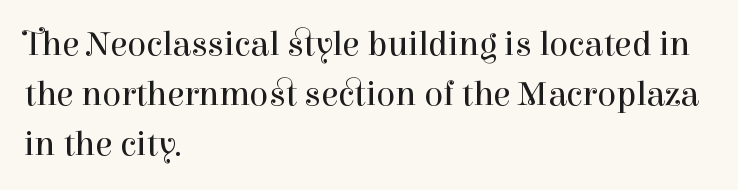
Q: Is the text bold? A: No.
Q: Is the text italic (slanted)? A: No, it is upright.
Q: Is the typeface a serif or a sans-serif typeface? A: Serif.
Q: Is the text underlined? A: No.
Q: How is the paragraph aligned? A: Left-aligned.
Q: Is the spacing between letters normal or unusually wide? A: Normal.
Q: Is the spacing between lines tight, normal or loose? A: Normal.
Q: Width (condensed, normal, or wide)? A: Normal.
Q: Stroke contrast? A: High.
Q: x-height? A: Medium.
Q: Monospaced? A: No.
